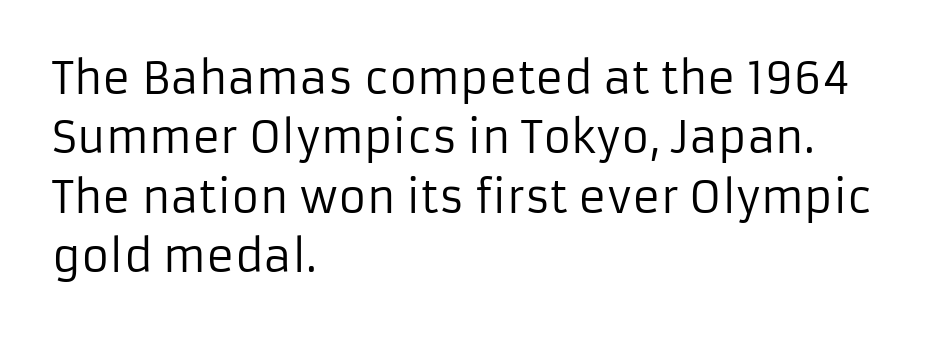
The image shows 43 px regular-weight sans-serif type, upright; set left-aligned, normal line spacing (1.38x), normal letter spacing, not underlined; low stroke contrast and a medium x-height.
